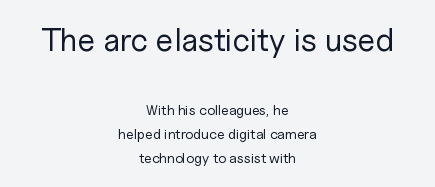
{"serif": "no", "italic": "no", "bold": "no", "weight": "regular", "width": "normal", "stroke_contrast": "low", "x_height": "medium", "monospaced": "no", "underline": "no", "align": "center", "line_spacing_ratio": 1.72, "letter_spacing": "normal", "letter_spacing_em": 0.0, "larger_block": "first", "size_ratio": 2.29, "glyph_px": 32}
